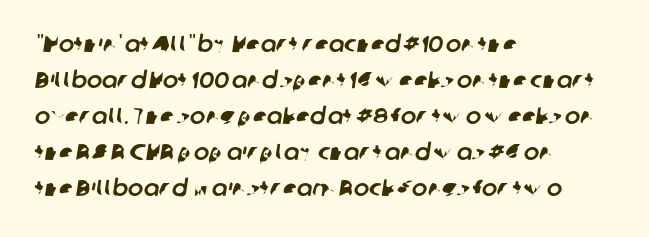
The image shows 23 px text type; set left-aligned, normal line spacing (1.57x), normal letter spacing, not underlined.
